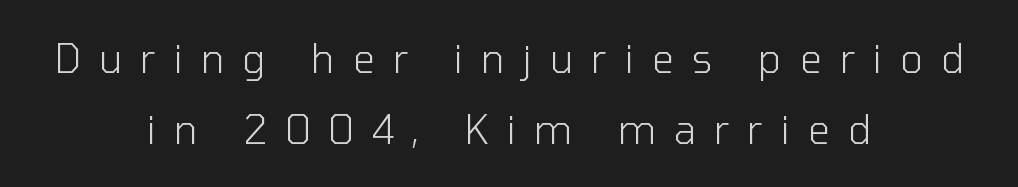
Q: Is the text bold? A: No.
Q: Is the text italic (slanted)? A: No, it is upright.
Q: Is the typeface a serif or a sans-serif typeface? A: Sans-serif.
Q: Is the text underlined? A: No.
Q: How is the paragraph aligned? A: Centered.
Q: Is the spacing between letters normal or unusually wide? A: Unusually wide.
Q: Width (condensed, normal, or wide)? A: Normal.
Q: Stroke contrast? A: Low.
Q: x-height? A: Medium.
Q: Monospaced? A: No.
